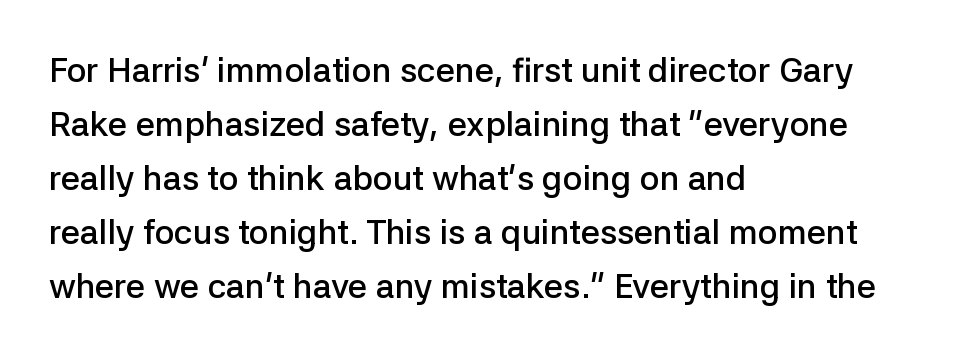
Leading: standard. Spacing between characters is what you'd get straight out of the box. This rendering uses left alignment, leaving the right contour irregular. No feet cap the strokes, marking this as sans-serif type. Think of a printed novel: that variable character pitch is what you see here.
